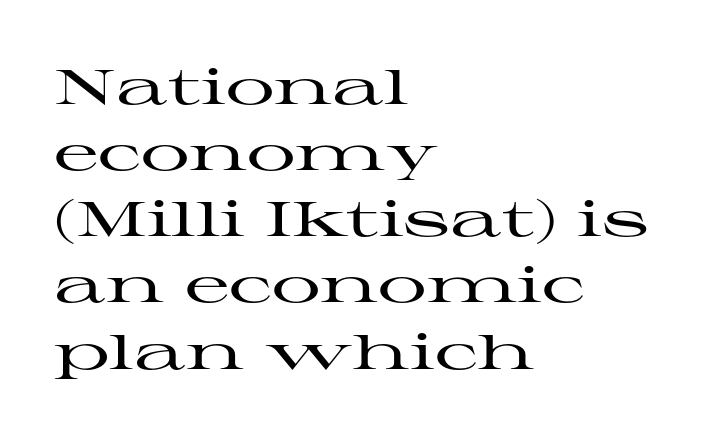
The image shows 49 px wide serif type, upright; set left-aligned, normal line spacing (1.35x), normal letter spacing, not underlined; high stroke contrast and a medium x-height.
